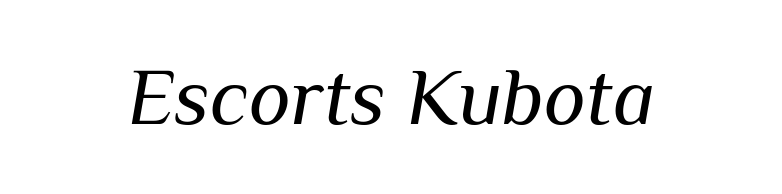
{"italic": "yes", "lean": "right", "slant_degrees": 10, "bold": "no", "weight": "regular", "width": "normal", "stroke_contrast": "medium", "x_height": "medium", "monospaced": "no", "underline": "no", "letter_spacing": "normal", "letter_spacing_em": 0.0, "glyph_px": 80}
